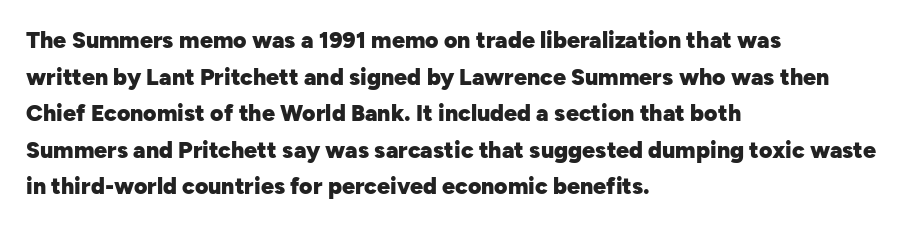
Q: Is the text bold? A: Yes.
Q: Is the text italic (slanted)? A: No, it is upright.
Q: Is the text underlined? A: No.
Q: How is the paragraph aligned? A: Left-aligned.
Q: Is the spacing between letters normal or unusually wide? A: Normal.
Q: Is the spacing between lines tight, normal or loose? A: Normal.
